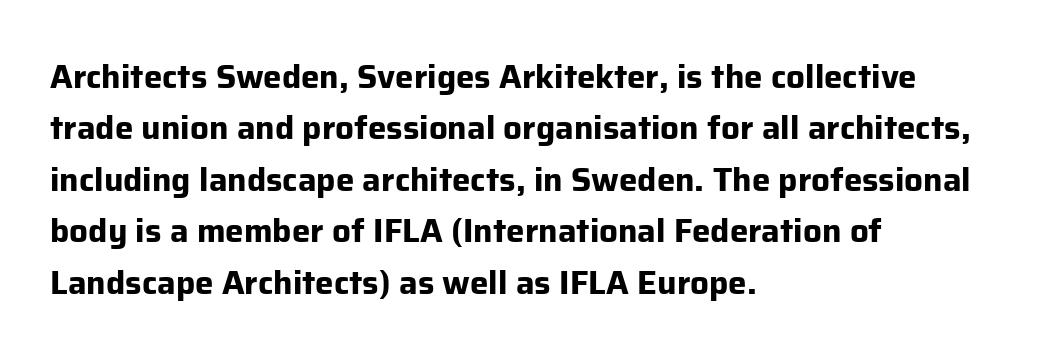
Q: Is the text bold? A: Yes.
Q: Is the text italic (slanted)? A: No, it is upright.
Q: Is the typeface a serif or a sans-serif typeface? A: Sans-serif.
Q: Is the text underlined? A: No.
Q: How is the paragraph aligned? A: Left-aligned.
Q: Is the spacing between letters normal or unusually wide? A: Normal.
Q: Is the spacing between lines tight, normal or loose? A: Normal.
Q: Width (condensed, normal, or wide)? A: Normal.
Q: Stroke contrast? A: Low.
Q: x-height? A: Medium.
Q: Monospaced? A: No.
